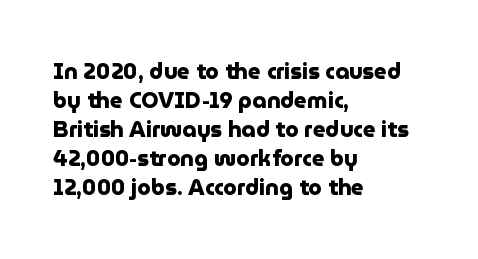
The image shows 22 px bold type, upright; set left-aligned, normal line spacing (1.32x), normal letter spacing, not underlined.
